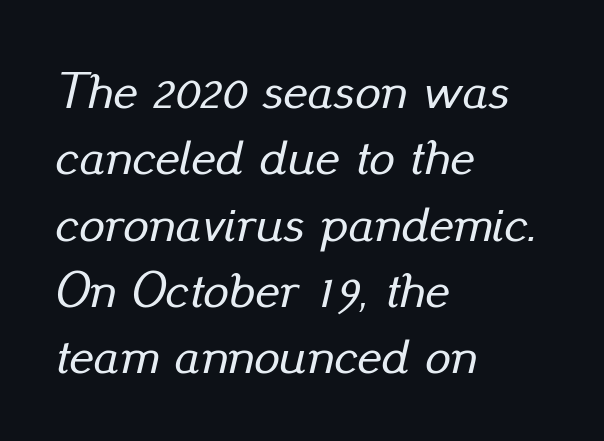
Only glyphs here, with clear space below each row. Visually the block forms a straight wall on the left and a jagged coastline on the right. Interline gaps are of average width in this sample. A typesetter would call this proportional, since set widths differ per character.
